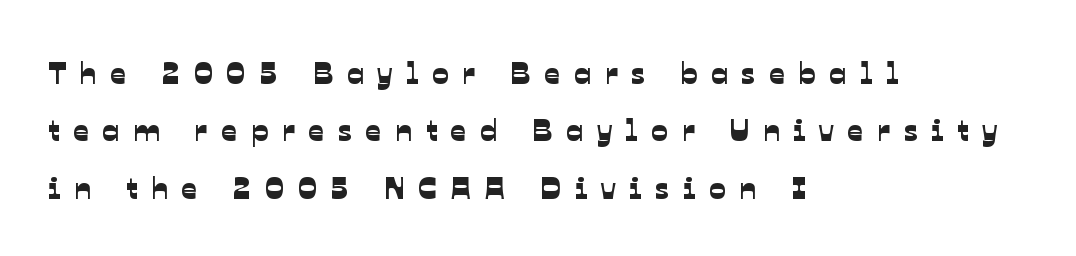
Line starts are locked; line ends wander. Check where the strokes stop: nothing finishes them off — pure sans. Character widths vary here, with narrow letters taking less room than wide ones. Does extra space separate the letters? Yes, quite a lot of it.
